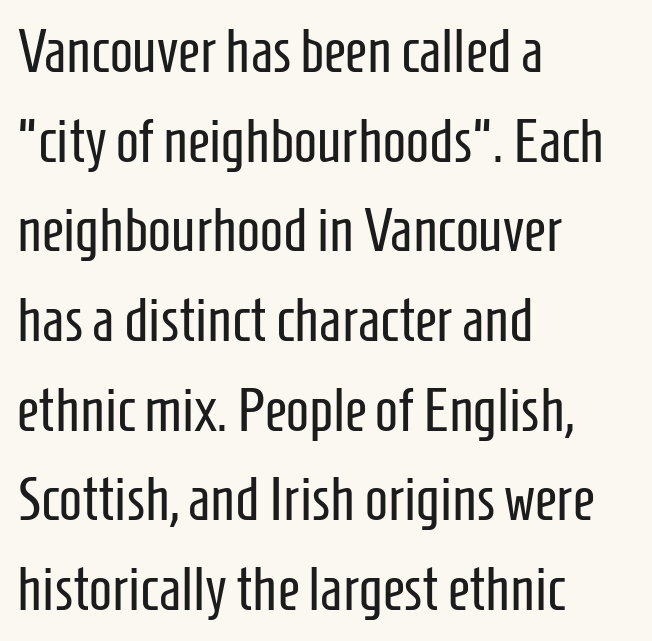
Q: Is the text bold? A: No.
Q: Is the text italic (slanted)? A: No, it is upright.
Q: Is the typeface a serif or a sans-serif typeface? A: Sans-serif.
Q: Is the text underlined? A: No.
Q: How is the paragraph aligned? A: Left-aligned.
Q: Is the spacing between letters normal or unusually wide? A: Normal.
Q: Is the spacing between lines tight, normal or loose? A: Normal.
Q: Width (condensed, normal, or wide)? A: Condensed.
Q: Stroke contrast? A: Low.
Q: x-height? A: Medium.
Q: Monospaced? A: No.
